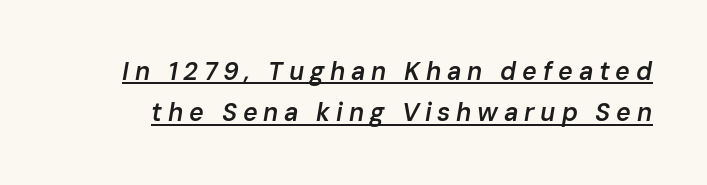
{"italic": "yes", "lean": "right", "slant_degrees": 10, "bold": "semi", "underline": "yes", "line_spacing": "normal", "line_spacing_ratio": 1.66, "letter_spacing": "wide", "letter_spacing_em": 0.23, "glyph_px": 25}
